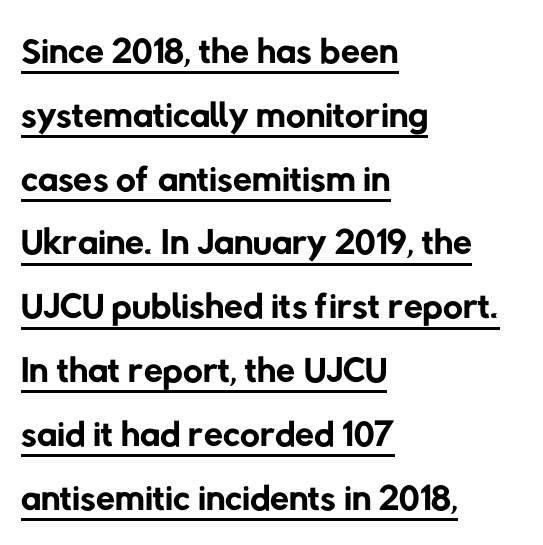
Q: Is the text bold? A: No.
Q: Is the typeface a serif or a sans-serif typeface? A: Sans-serif.
Q: Is the text underlined? A: Yes.
Q: How is the paragraph aligned? A: Left-aligned.
Q: Is the spacing between letters normal or unusually wide? A: Normal.
Q: Width (condensed, normal, or wide)? A: Normal.
Q: Stroke contrast? A: Low.
Q: x-height? A: Medium.
Q: Monospaced? A: No.
